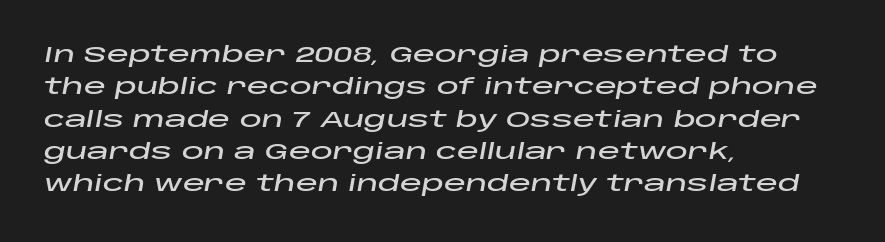
Rule under the text: the space is simply empty. The typesetter chose a ragged-right arrangement here. Honestly, the letter spacing is just normal — you wouldn't notice it. Slant detected: the letters are inclined. Quick note: interline space is typical.
